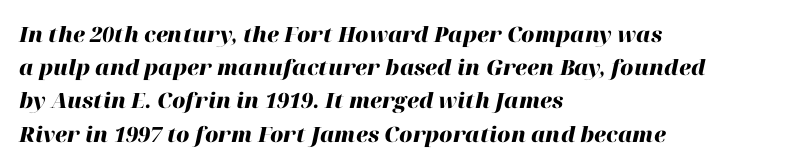
What's the leading like? Ordinary, nothing unusual. Is the block centered? No — it sits flush against the left margin. Inter-character spacing is left at the font's built-in metrics. How heavy is the stroke? Heavy — this is a bold. Lines of text with bare space underneath.
